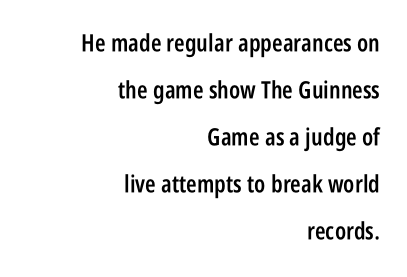
The image shows 24 px text type, upright; set right-aligned, loose line spacing (1.96x), normal letter spacing, not underlined.
